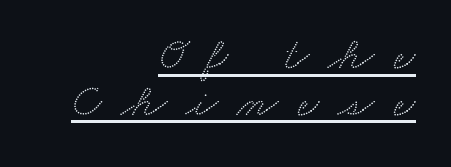
Q: Is the typeface a serif or a sans-serif typeface? A: Serif.
Q: Is the text underlined? A: Yes.
Q: How is the paragraph aligned? A: Right-aligned.
Q: Is the spacing between letters normal or unusually wide? A: Unusually wide.
Q: Is the spacing between lines tight, normal or loose? A: Tight.
Q: Width (condensed, normal, or wide)? A: Wide.
Q: Stroke contrast? A: Medium.
Q: x-height? A: Small.
Q: Monospaced? A: No.
